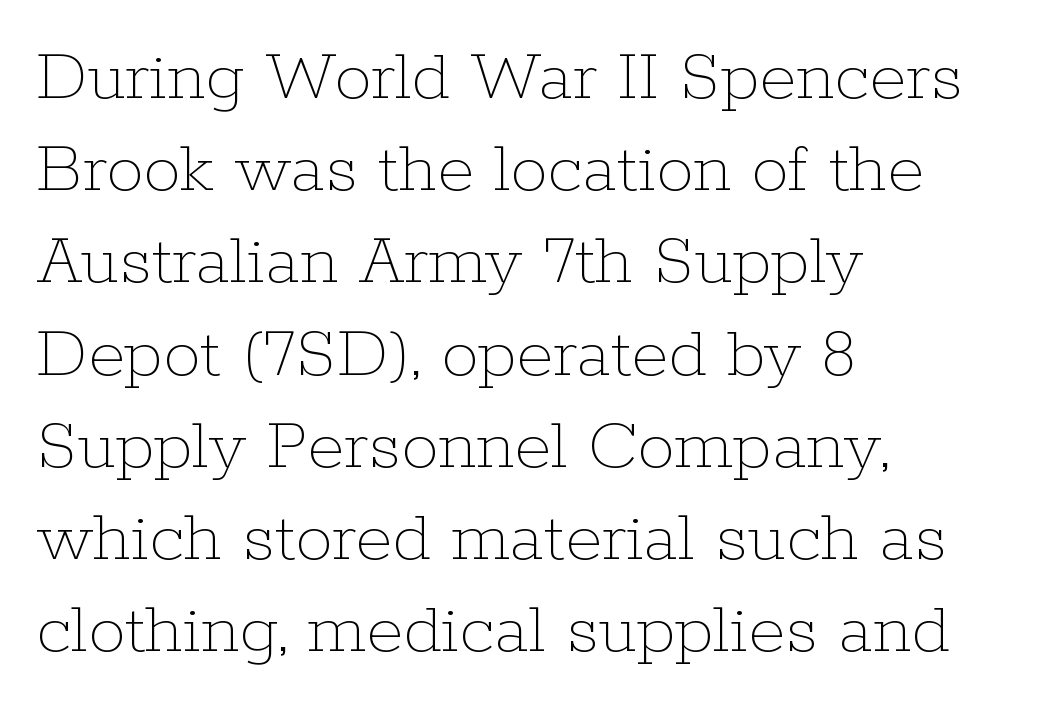
Proportional: the letters do not fall into vertical columns. Unlike italic type, these characters show no tilt at all. The typeface has the unassuming heft of standard copy or less. Observe the ordinary spacing: letters are neighbours, not strangers.
